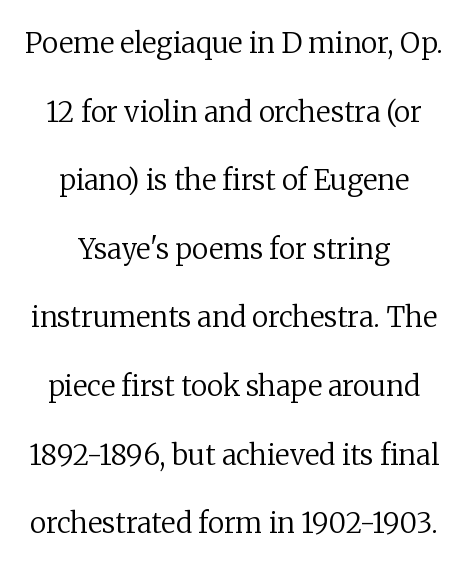
The face used here is proportionally spaced, like ordinary book or web type. Unlike a clean sans, this face finishes its strokes with serifs. These glyphs show unthickened strokes, regular width or finer. A great deal of white space separates one row of letters from the next. The setting favours the middle, as headings and verse often do.
